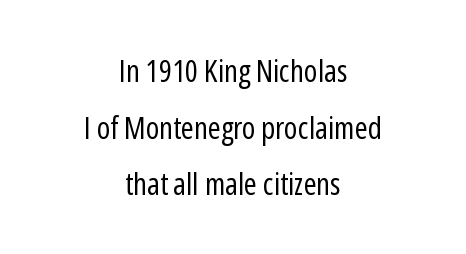
No feet cap the strokes, marking this as sans-serif type. The lettering holds an erect, upright posture throughout. Notice how the passage keeps no hard edge, just a central spine. The face used here is proportionally spaced, like ordinary book or web type. Students, note that the glyphs here touch the page at normal intervals.
